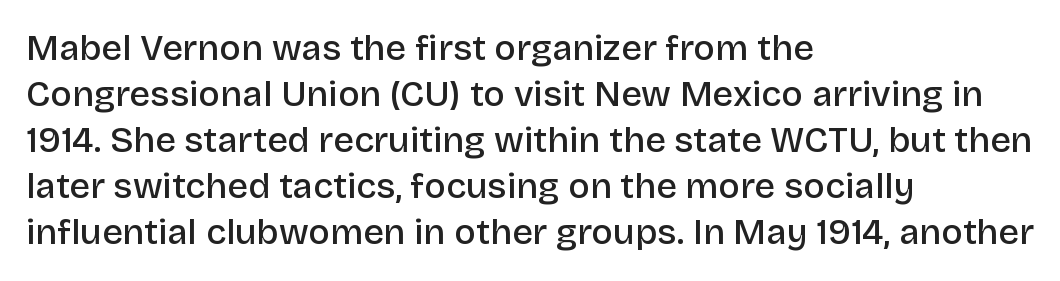
{"serif": "no", "italic": "no", "bold": "semi", "weight": "semibold", "width": "normal", "stroke_contrast": "low", "x_height": "large", "monospaced": "no", "underline": "no", "align": "left", "line_spacing": "normal", "line_spacing_ratio": 1.28, "letter_spacing": "normal", "letter_spacing_em": 0.0, "glyph_px": 36}
